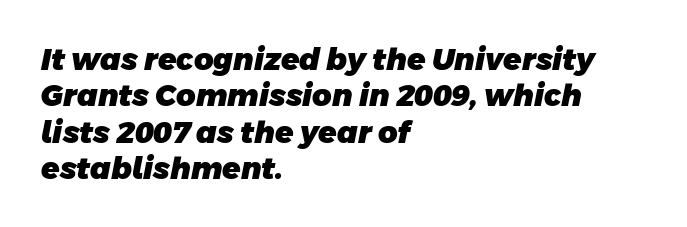
The image shows 30 px heavy sans-serif type; set left-aligned, line spacing 1.21x, normal letter spacing, not underlined; low stroke contrast and a large x-height.
